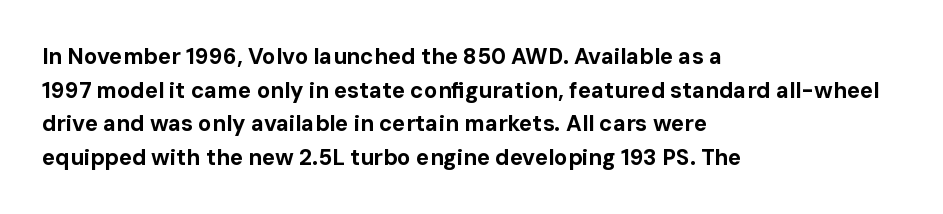
Q: Is the text bold? A: Yes.
Q: Is the text italic (slanted)? A: No, it is upright.
Q: Is the text underlined? A: No.
Q: How is the paragraph aligned? A: Left-aligned.
Q: Is the spacing between letters normal or unusually wide? A: Normal.
Q: Is the spacing between lines tight, normal or loose? A: Normal.
